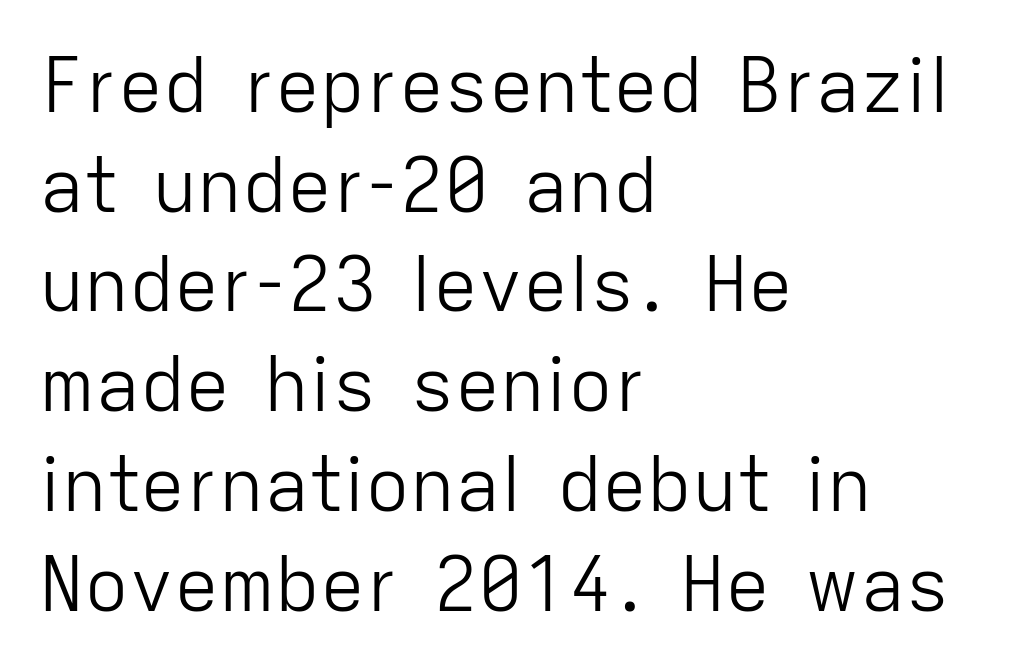
Vertically, the passage feels balanced, rows spaced as you'd expect. The passage is arranged the way most books set body copy — flush left. The strip under each line holds only bare page. In terms of posture, this sample is upright. Characters follow at the spacing the type designer built in. The typesetting does not lean heavy: it is not bold.
